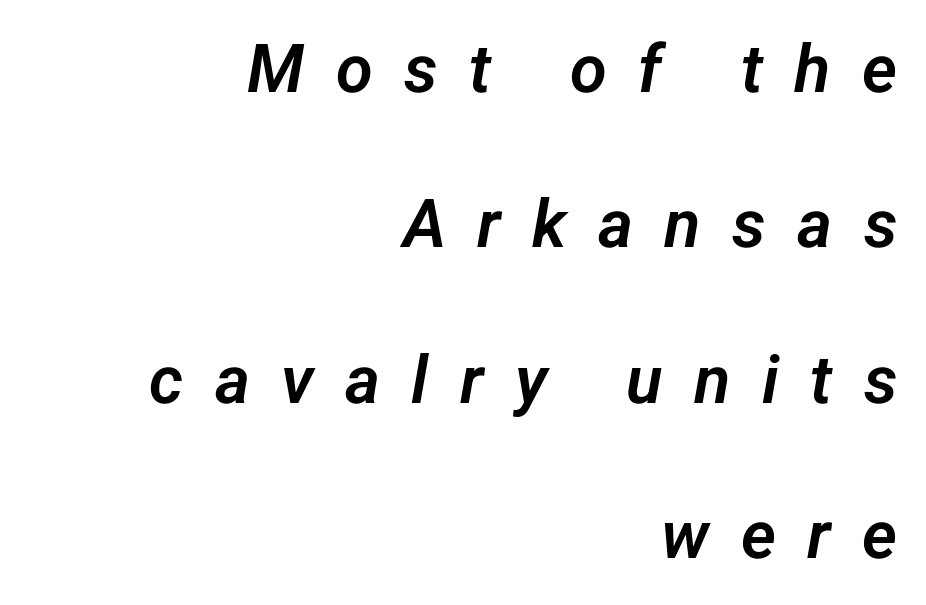
Q: Is the typeface a serif or a sans-serif typeface? A: Sans-serif.
Q: Is the text underlined? A: No.
Q: How is the paragraph aligned? A: Right-aligned.
Q: Is the spacing between letters normal or unusually wide? A: Unusually wide.
Q: Is the spacing between lines tight, normal or loose? A: Loose.
Q: Width (condensed, normal, or wide)? A: Normal.
Q: Stroke contrast? A: Low.
Q: x-height? A: Medium.
Q: Monospaced? A: No.
